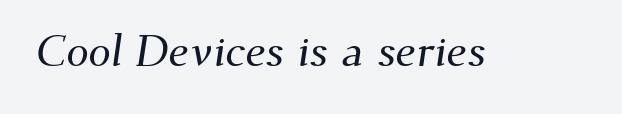
The image shows 45 px serif type; set normal letter spacing, not underlined; medium stroke contrast and a small x-height.
